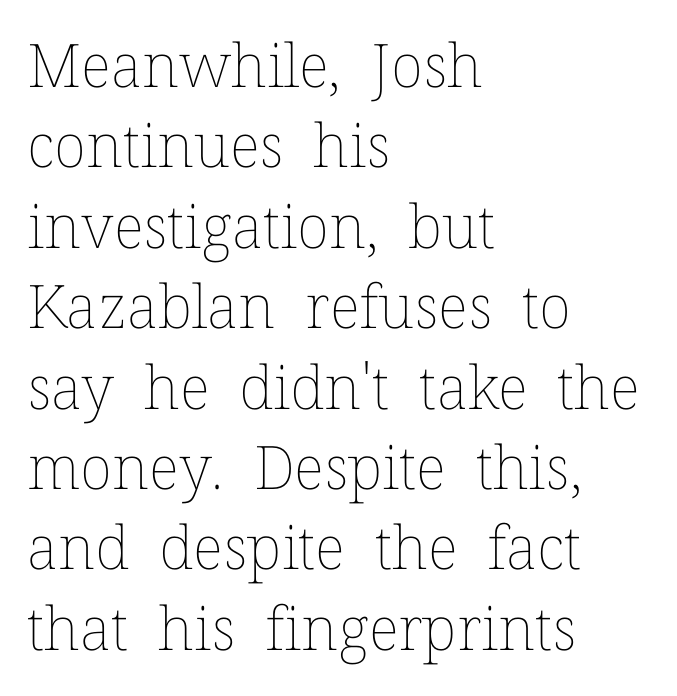
Q: Is the text bold? A: No.
Q: Is the text italic (slanted)? A: No, it is upright.
Q: Is the text underlined? A: No.
Q: How is the paragraph aligned? A: Left-aligned.
Q: Is the spacing between letters normal or unusually wide? A: Normal.
Q: Is the spacing between lines tight, normal or loose? A: Normal.
Q: Width (condensed, normal, or wide)? A: Normal.
Q: Stroke contrast? A: Low.
Q: x-height? A: Medium.
Q: Monospaced? A: No.
